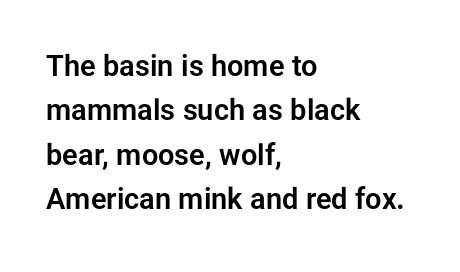
Posture: straight, roman, zero tilt. All the whitespace from short lines collects on the right. Bare-footed words on every line. Summary of vertical rhythm: regular, with standard interline spacing. Looks like regular typesetting: each glyph gets only the width it needs.
